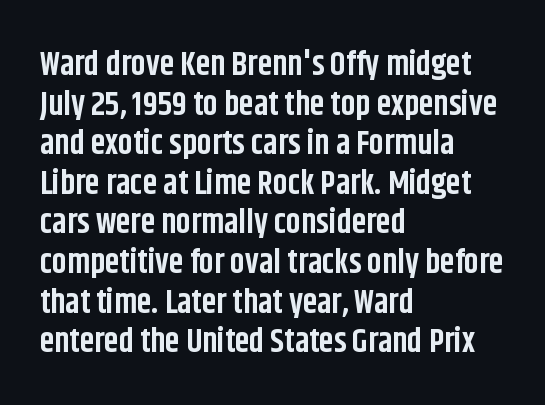
Q: Is the text bold? A: Yes.
Q: Is the text italic (slanted)? A: No, it is upright.
Q: Is the typeface a serif or a sans-serif typeface? A: Sans-serif.
Q: Is the text underlined? A: No.
Q: How is the paragraph aligned? A: Left-aligned.
Q: Is the spacing between letters normal or unusually wide? A: Normal.
Q: Width (condensed, normal, or wide)? A: Condensed.
Q: Stroke contrast? A: Low.
Q: x-height? A: Large.
Q: Monospaced? A: No.
